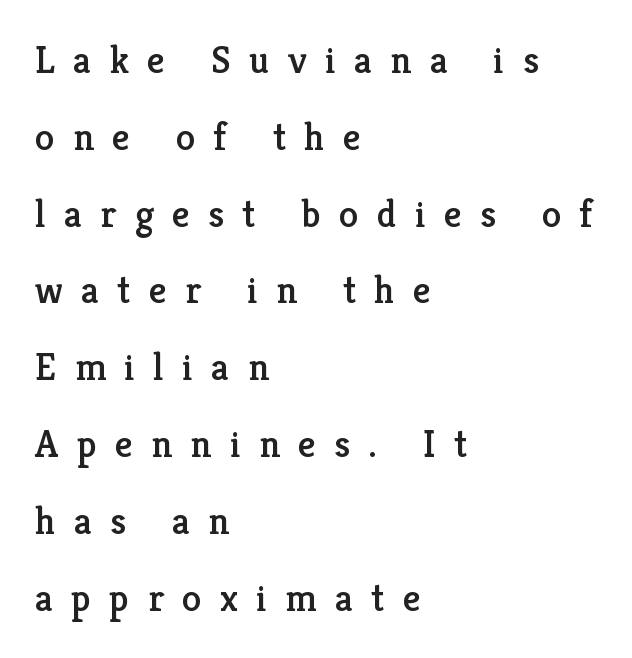
Q: Is the text italic (slanted)? A: No, it is upright.
Q: Is the typeface a serif or a sans-serif typeface? A: Serif.
Q: Is the text underlined? A: No.
Q: How is the paragraph aligned? A: Left-aligned.
Q: Is the spacing between letters normal or unusually wide? A: Unusually wide.
Q: Is the spacing between lines tight, normal or loose? A: Loose.
Q: Width (condensed, normal, or wide)? A: Normal.
Q: Stroke contrast? A: Low.
Q: x-height? A: Medium.
Q: Monospaced? A: No.
